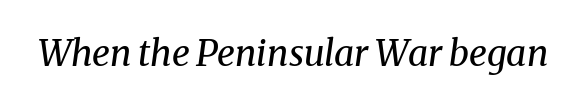
A typesetter would call this zero additional tracking. The rendering applies a slant to the glyphs. Underlining? Definitely not there. These lines are rendered in a variable-pitch font. The face used here is seriffed, in the tradition of book romans.
